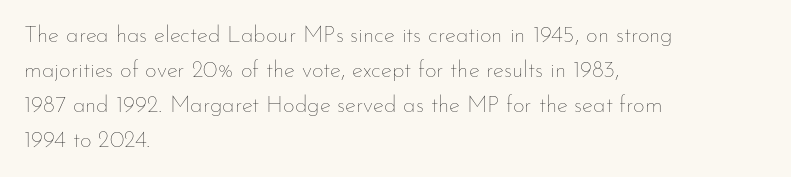
Q: Is the text bold? A: No.
Q: Is the text italic (slanted)? A: No, it is upright.
Q: Is the text underlined? A: No.
Q: How is the paragraph aligned? A: Left-aligned.
Q: Is the spacing between letters normal or unusually wide? A: Normal.
Q: Is the spacing between lines tight, normal or loose? A: Normal.
